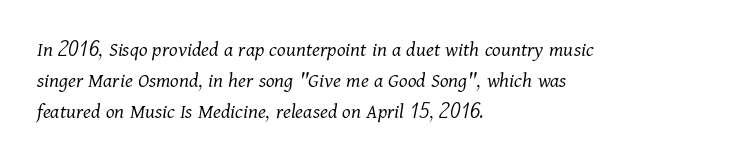
The image shows 22 px text type, italic (leaning right); set left-aligned, normal line spacing (1.42x), normal letter spacing, not underlined.
